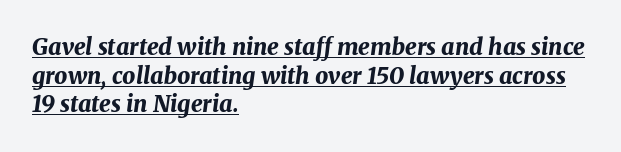
This sample uses an oblique cut, with every glyph tilted off the vertical. Set as a true bold cut, around the 700 mark. Is the letter spacing exaggerated? No — it looks like the ordinary default. Teacher's note: observe the even left margin — that is flush-left alignment.
